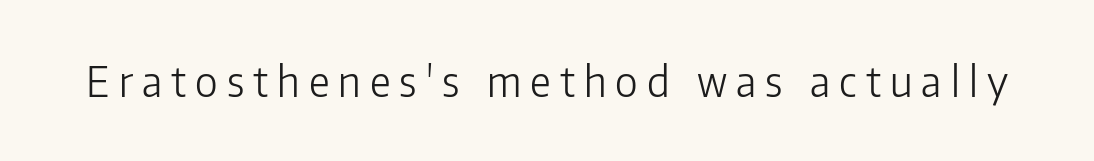
The image shows 41 px light sans-serif type, upright; set unusually wide letter spacing (+0.22 em), not underlined; low stroke contrast and a medium x-height.
